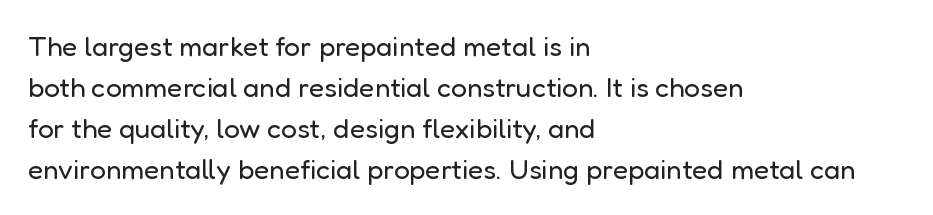
{"serif": "no", "italic": "no", "bold": "no", "weight": "regular", "width": "normal", "stroke_contrast": "low", "x_height": "medium", "monospaced": "no", "underline": "no", "align": "left", "line_spacing": "normal", "line_spacing_ratio": 1.47, "letter_spacing": "normal", "letter_spacing_em": 0.0, "glyph_px": 28}
